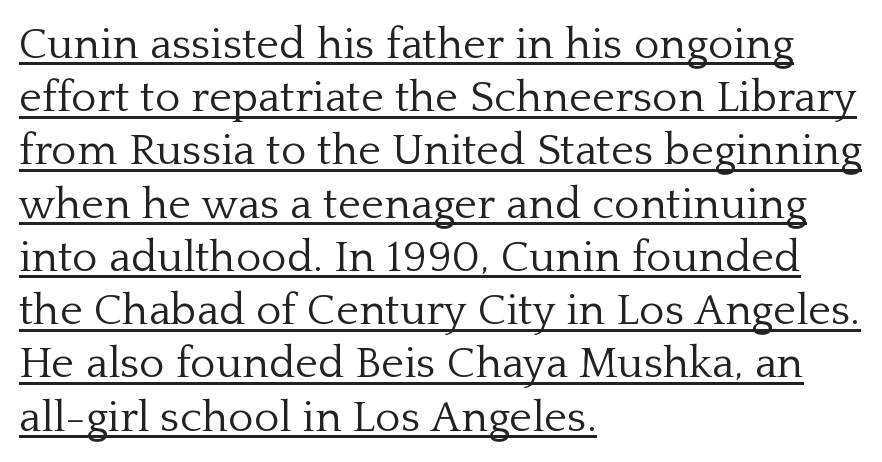
The image shows 44 px light serif type, upright; set left-aligned, line spacing 1.21x, normal letter spacing, underlined; low stroke contrast and a medium x-height.
